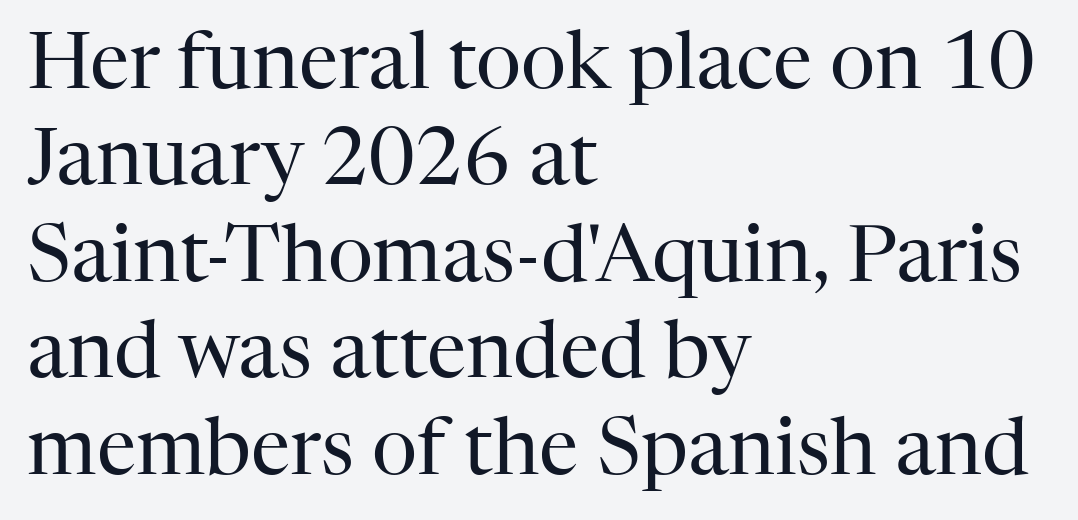
{"serif": "yes", "italic": "no", "bold": "no", "weight": "regular", "width": "normal", "stroke_contrast": "high", "x_height": "medium", "monospaced": "no", "underline": "no", "align": "left", "line_spacing_ratio": 1.22, "letter_spacing": "normal", "letter_spacing_em": 0.0, "glyph_px": 79}
